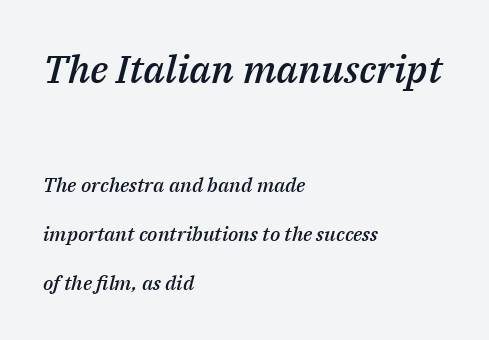
{"italic": "yes", "lean": "right", "slant_degrees": 14, "bold": "semi", "weight": "semibold", "width": "normal", "stroke_contrast": "medium", "x_height": "medium", "monospaced": "no", "underline": "no", "align": "left", "line_spacing": "loose", "line_spacing_ratio": 2.47, "letter_spacing": "normal", "letter_spacing_em": 0.0, "larger_block": "first", "size_ratio": 1.95, "glyph_px": 39}
